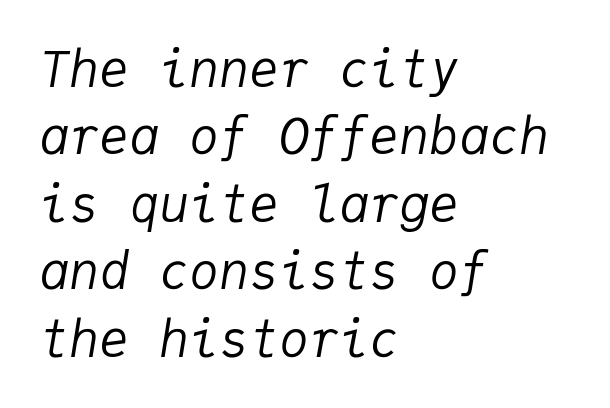
Q: Is the text bold? A: No.
Q: Is the text italic (slanted)? A: Yes, it leans right by about 9 degrees.
Q: Is the text underlined? A: No.
Q: How is the paragraph aligned? A: Left-aligned.
Q: Is the spacing between letters normal or unusually wide? A: Normal.
Q: Is the spacing between lines tight, normal or loose? A: Normal.
Q: Width (condensed, normal, or wide)? A: Normal.
Q: Stroke contrast? A: Low.
Q: x-height? A: Medium.
Q: Monospaced? A: Yes.
